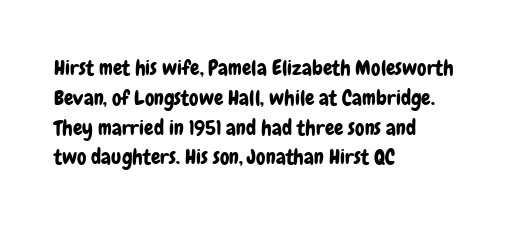
{"italic": "no", "underline": "no", "align": "left", "line_spacing": "normal", "line_spacing_ratio": 1.42, "letter_spacing": "normal", "letter_spacing_em": 0.0, "glyph_px": 21}
